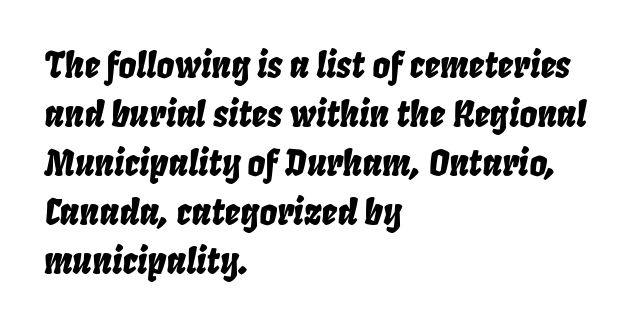
Short note: letters normally spaced. Spacing verdict: proportional, widths tailored to each character. This is oblique type, the kind used for emphasis or titles. Underline: absent. One-word summary of the alignment: left.
